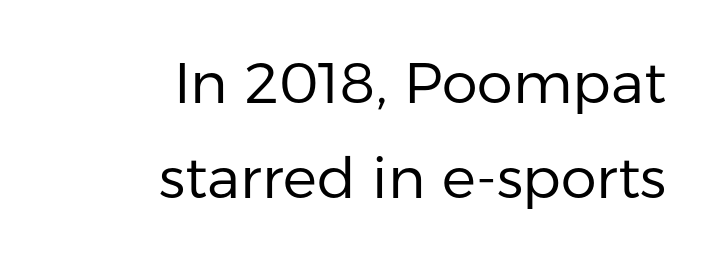
Honestly, the letter spacing is just normal — you wouldn't notice it. The lines sit at an ordinary, default distance from one another. No extra ink here — the face is not bold. Classification — sans serif.
